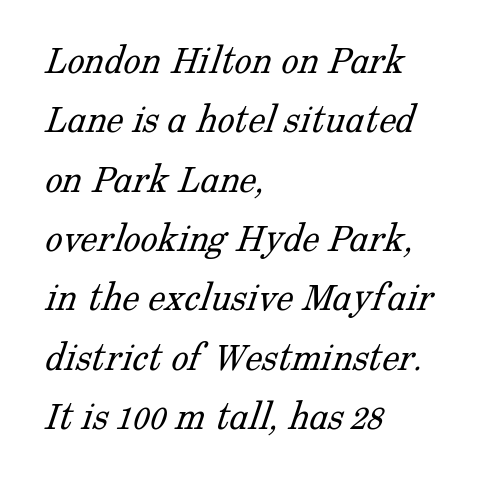
Q: Is the text bold? A: No.
Q: Is the typeface a serif or a sans-serif typeface? A: Serif.
Q: Is the text underlined? A: No.
Q: How is the paragraph aligned? A: Left-aligned.
Q: Is the spacing between letters normal or unusually wide? A: Normal.
Q: Is the spacing between lines tight, normal or loose? A: Normal.
Q: Width (condensed, normal, or wide)? A: Normal.
Q: Stroke contrast? A: Low.
Q: x-height? A: Medium.
Q: Monospaced? A: No.
